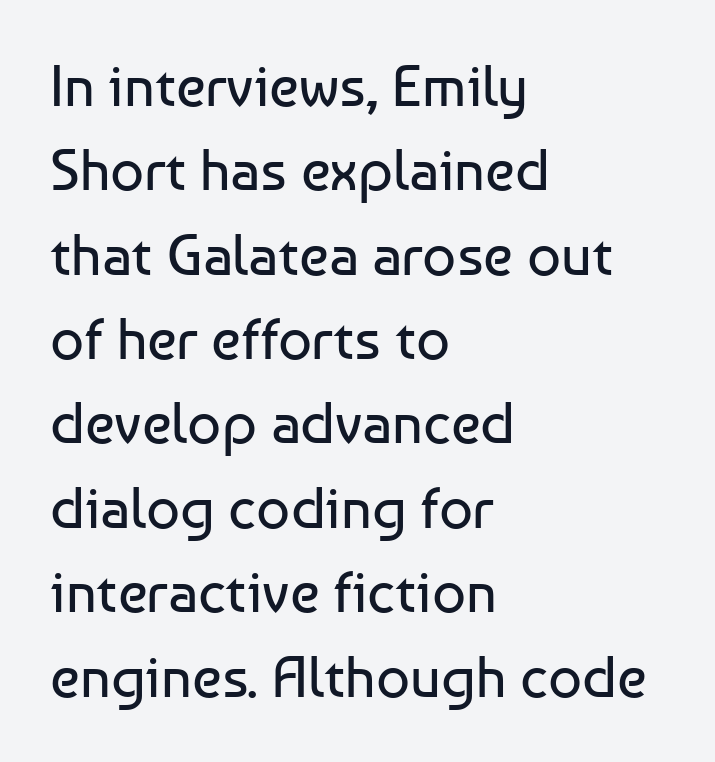
{"serif": "no", "italic": "no", "bold": "no", "weight": "regular", "width": "normal", "stroke_contrast": "low", "x_height": "medium", "monospaced": "no", "underline": "no", "align": "left", "line_spacing": "normal", "line_spacing_ratio": 1.43, "letter_spacing": "normal", "letter_spacing_em": 0.0, "glyph_px": 59}
